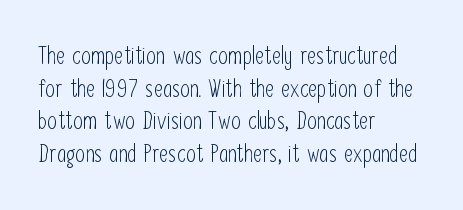
{"italic": "no", "bold": "no", "underline": "no", "align": "left", "line_spacing": "normal", "line_spacing_ratio": 1.31, "letter_spacing": "normal", "letter_spacing_em": 0.0, "glyph_px": 25}
